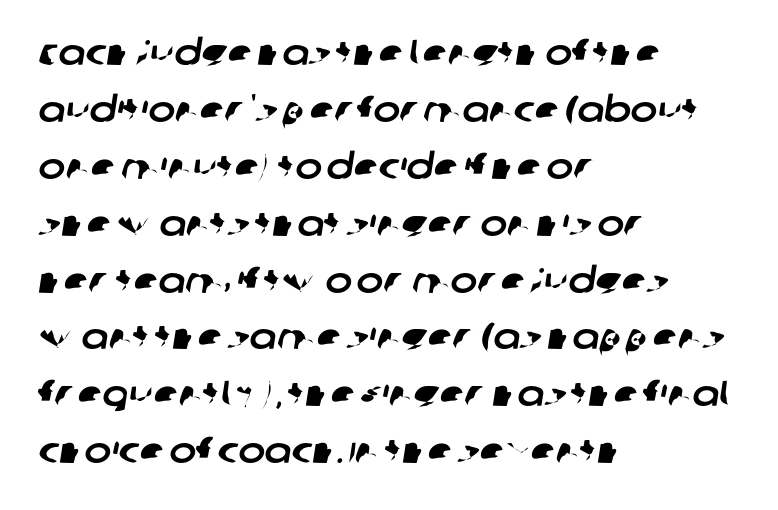
Q: Is the typeface a serif or a sans-serif typeface? A: Sans-serif.
Q: Is the text underlined? A: No.
Q: How is the paragraph aligned? A: Left-aligned.
Q: Is the spacing between letters normal or unusually wide? A: Normal.
Q: Is the spacing between lines tight, normal or loose? A: Normal.
Q: Width (condensed, normal, or wide)? A: Normal.
Q: Stroke contrast? A: Low.
Q: x-height? A: Large.
Q: Monospaced? A: No.
